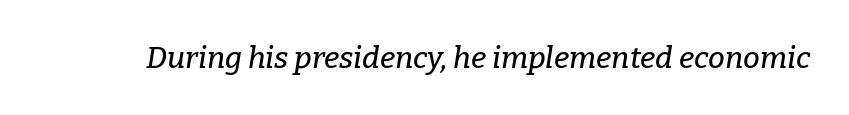
The image shows 30 px serif type, italic (leaning right); set normal letter spacing, not underlined; low stroke contrast and a medium x-height.
